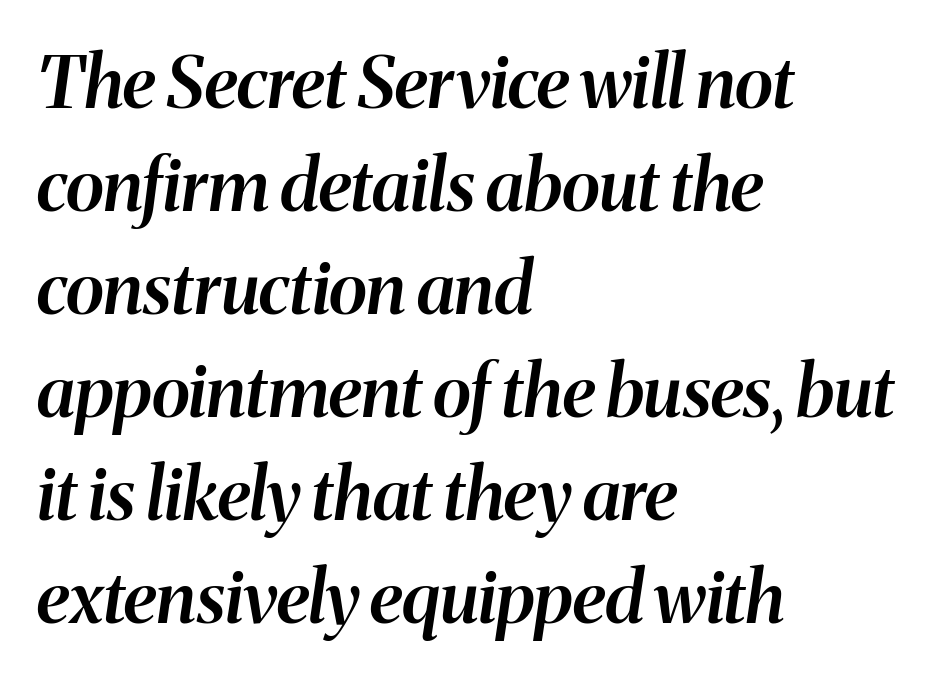
The image shows 72 px semibold type, italic (leaning right); set left-aligned, normal line spacing (1.43x), normal letter spacing, not underlined; medium stroke contrast and a medium x-height.
